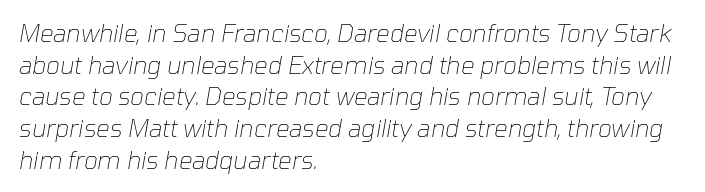
The image shows 24 px text type, italic (leaning right); set left-aligned, normal line spacing (1.32x), normal letter spacing, not underlined.
